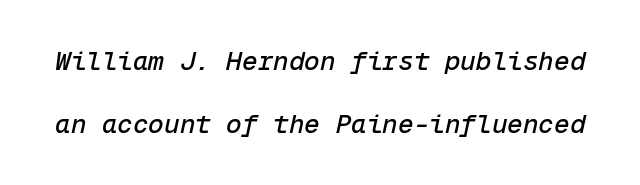
{"italic": "yes", "lean": "right", "slant_degrees": 12, "underline": "no", "line_spacing": "loose", "line_spacing_ratio": 2.43, "letter_spacing": "normal", "letter_spacing_em": 0.0, "glyph_px": 26}
